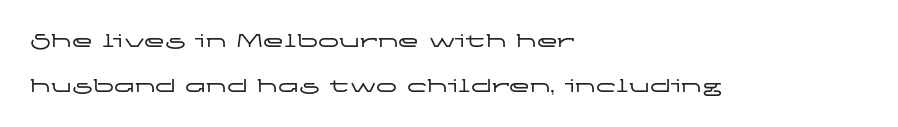
{"italic": "no", "underline": "no", "align": "left", "line_spacing": "loose", "line_spacing_ratio": 2.14, "letter_spacing": "normal", "letter_spacing_em": 0.0, "glyph_px": 21}
